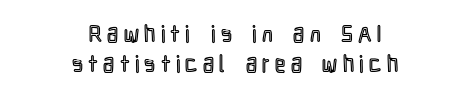
{"italic": "no", "underline": "no", "align": "center", "line_spacing": "normal", "line_spacing_ratio": 1.31, "letter_spacing": "wide", "letter_spacing_em": 0.23, "glyph_px": 23}
